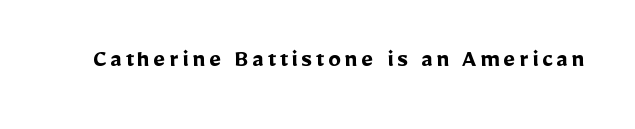
Q: Is the text bold? A: Yes.
Q: Is the text italic (slanted)? A: No, it is upright.
Q: Is the text underlined? A: No.
